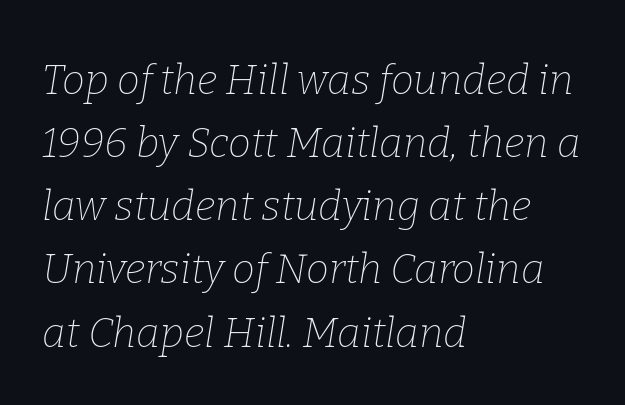
{"serif": "yes", "italic": "yes", "lean": "right", "slant_degrees": 9, "bold": "no", "weight": "thin", "width": "normal", "stroke_contrast": "low", "x_height": "medium", "monospaced": "no", "underline": "no", "align": "left", "line_spacing": "normal", "line_spacing_ratio": 1.54, "letter_spacing": "normal", "letter_spacing_em": 0.0, "glyph_px": 41}
